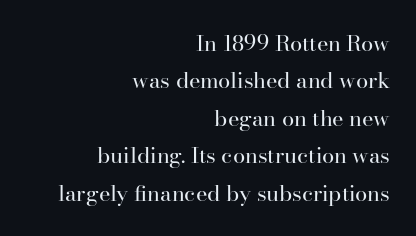
The image shows 22 px text type, upright; set right-aligned, normal line spacing (1.7x), normal letter spacing, not underlined.
